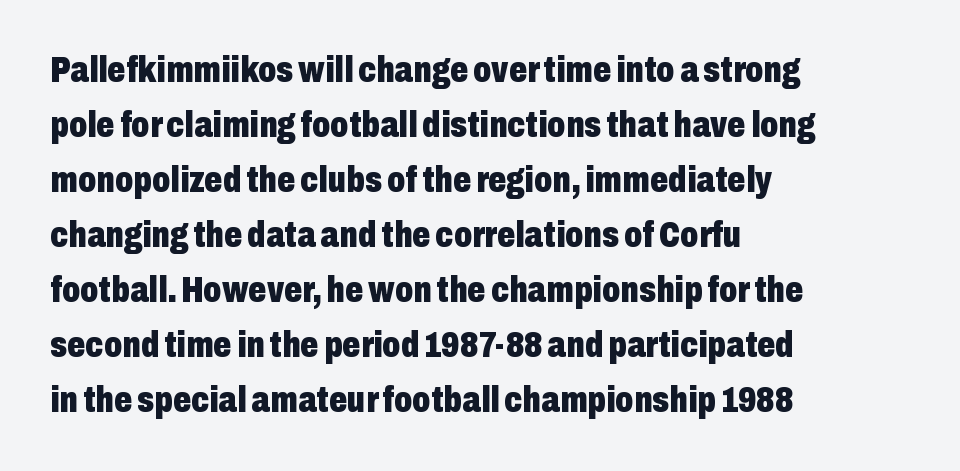
The letters advance in unequal steps, a hallmark of proportional type. I'd describe the lettering as bold — thick and assertive. Underline: absent. The typography opts for an upright posture over an oblique one. A student would call this left alignment; a typographer would say flush left, rag right.
